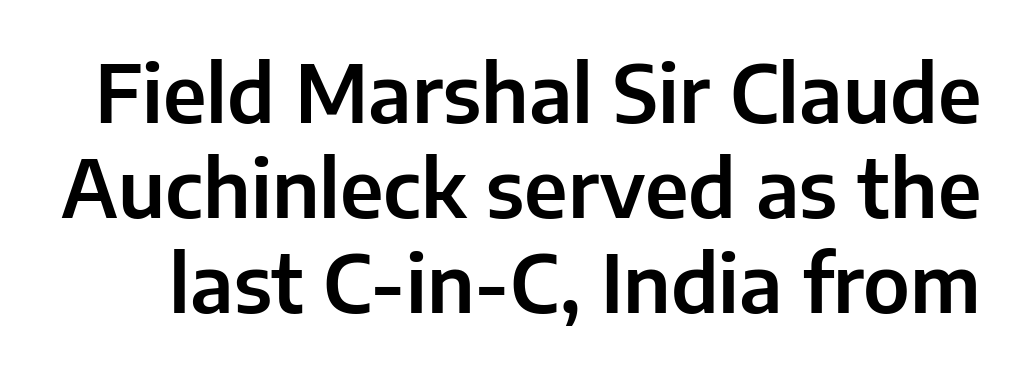
The font's upright variant was chosen for this text. Here the designer chose a conventional face with non-uniform glyph widths. The font family rendered here belongs to the sans-serif group. A typesetter would call this zero additional tracking. Each row of text sits above clean, open space.
